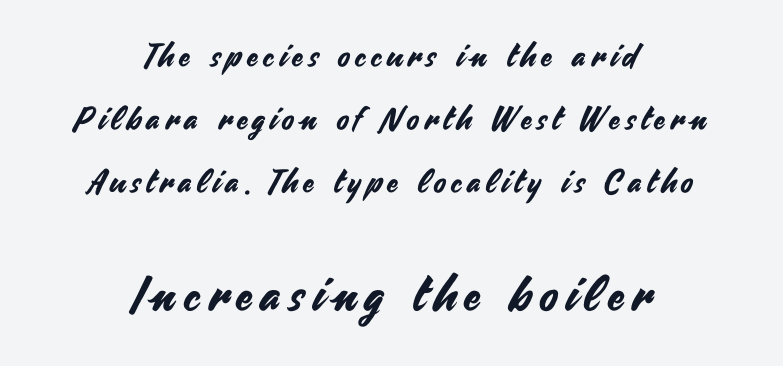
These lines stand farther apart than default settings would place them. Honestly, there is no underline to notice here at all. The composition opens small and finishes big.
